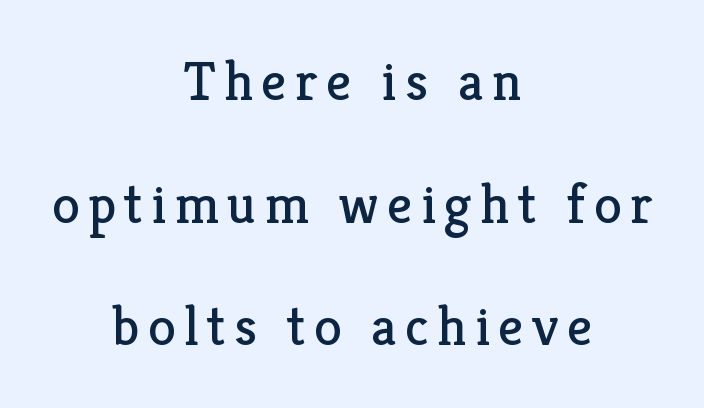
Alignment: centered. These lines were composed using upright roman letters. These lines stand farther apart than default settings would place them. Character widths vary here, with narrow letters taking less room than wide ones.
